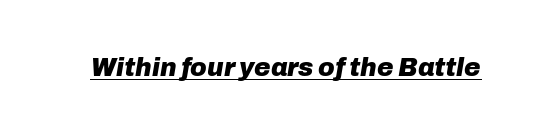
{"italic": "yes", "lean": "right", "slant_degrees": 10, "bold": "yes", "underline": "yes", "letter_spacing": "normal", "letter_spacing_em": 0.0, "glyph_px": 25}
